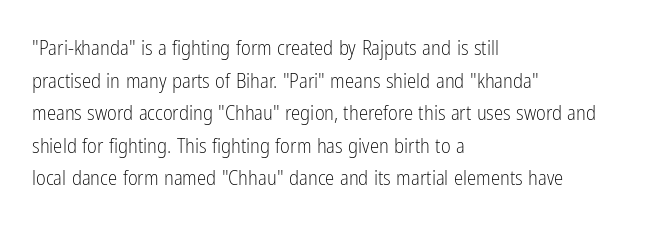
Q: Is the text bold? A: No.
Q: Is the text italic (slanted)? A: No, it is upright.
Q: Is the text underlined? A: No.
Q: How is the paragraph aligned? A: Left-aligned.
Q: Is the spacing between letters normal or unusually wide? A: Normal.
Q: Is the spacing between lines tight, normal or loose? A: Normal.
